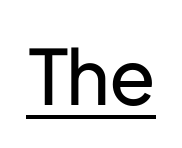
The image shows 76 px regular-weight sans-serif type, upright; set normal letter spacing, underlined; low stroke contrast and a medium x-height.
